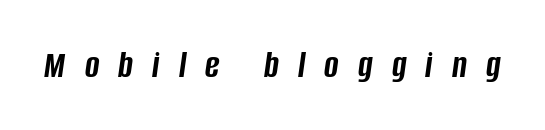
What stands out about the letter spacing? Its width — letters are far apart. The passage shown is emphatically bold. Bare-footed words on every line. Do the characters align in a grid? No, the font is proportional.
